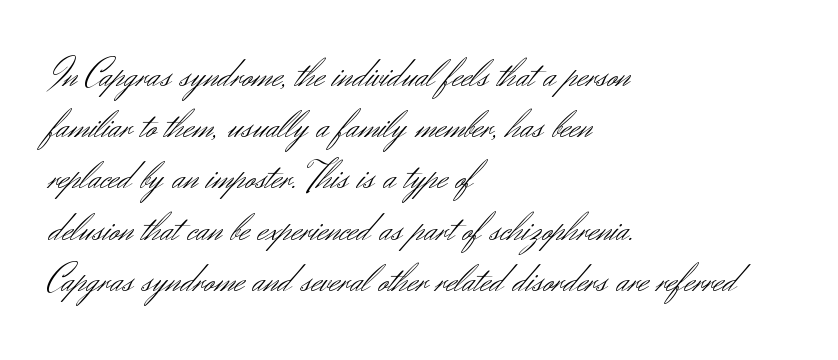
Q: Is the text bold? A: No.
Q: Is the text italic (slanted)? A: Yes.
Q: Is the typeface a serif or a sans-serif typeface? A: Sans-serif.
Q: Is the text underlined? A: No.
Q: How is the paragraph aligned? A: Left-aligned.
Q: Is the spacing between letters normal or unusually wide? A: Normal.
Q: Is the spacing between lines tight, normal or loose? A: Normal.
Q: Width (condensed, normal, or wide)? A: Normal.
Q: Stroke contrast? A: Medium.
Q: x-height? A: Small.
Q: Monospaced? A: No.
